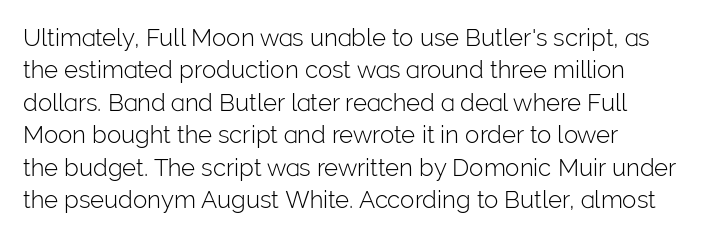
Q: Is the text bold? A: No.
Q: Is the text italic (slanted)? A: No, it is upright.
Q: Is the text underlined? A: No.
Q: How is the paragraph aligned? A: Left-aligned.
Q: Is the spacing between letters normal or unusually wide? A: Normal.
Q: Is the spacing between lines tight, normal or loose? A: Normal.
